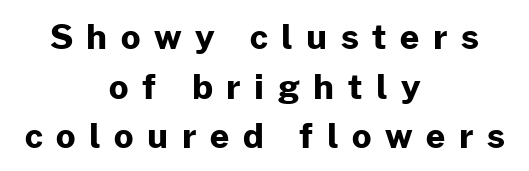
The image shows 34 px bold sans-serif type, upright; set centered, normal line spacing (1.46x), unusually wide letter spacing (+0.4 em), not underlined; low stroke contrast and a medium x-height.
